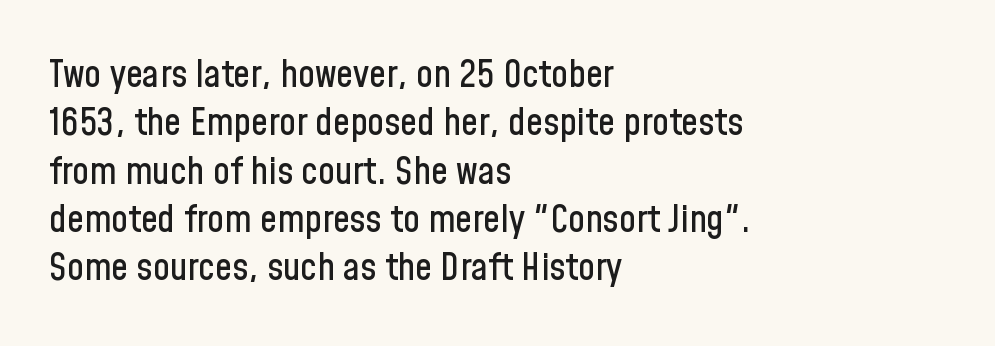
{"serif": "no", "italic": "no", "width": "condensed", "stroke_contrast": "low", "x_height": "medium", "monospaced": "no", "underline": "no", "align": "left", "line_spacing": "normal", "line_spacing_ratio": 1.27, "letter_spacing": "normal", "letter_spacing_em": 0.0, "glyph_px": 38}
